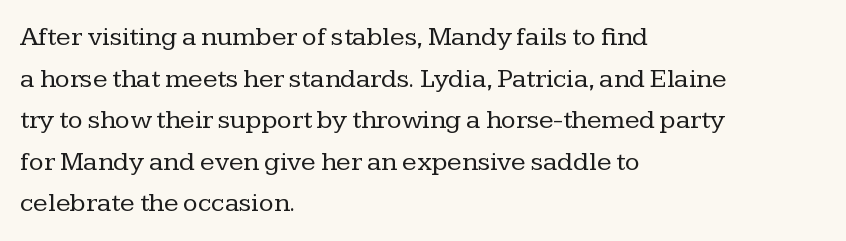
{"italic": "no", "bold": "no", "underline": "no", "align": "left", "line_spacing": "normal", "line_spacing_ratio": 1.54, "letter_spacing": "normal", "letter_spacing_em": 0.0, "glyph_px": 27}
